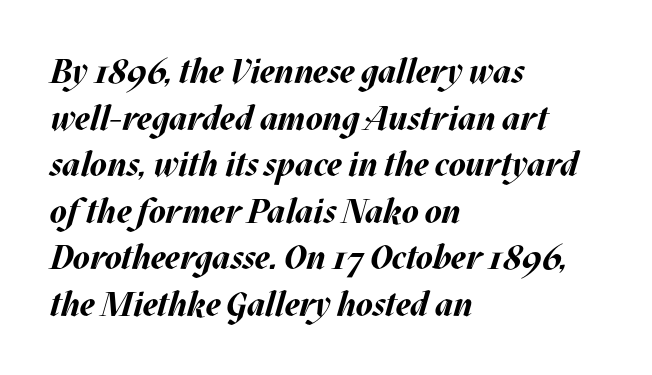
Q: Is the text bold? A: Yes.
Q: Is the text italic (slanted)? A: Yes, it leans right by about 17 degrees.
Q: Is the text underlined? A: No.
Q: How is the paragraph aligned? A: Left-aligned.
Q: Is the spacing between letters normal or unusually wide? A: Normal.
Q: Is the spacing between lines tight, normal or loose? A: Normal.
Q: Width (condensed, normal, or wide)? A: Normal.
Q: Stroke contrast? A: Medium.
Q: x-height? A: Large.
Q: Monospaced? A: No.
